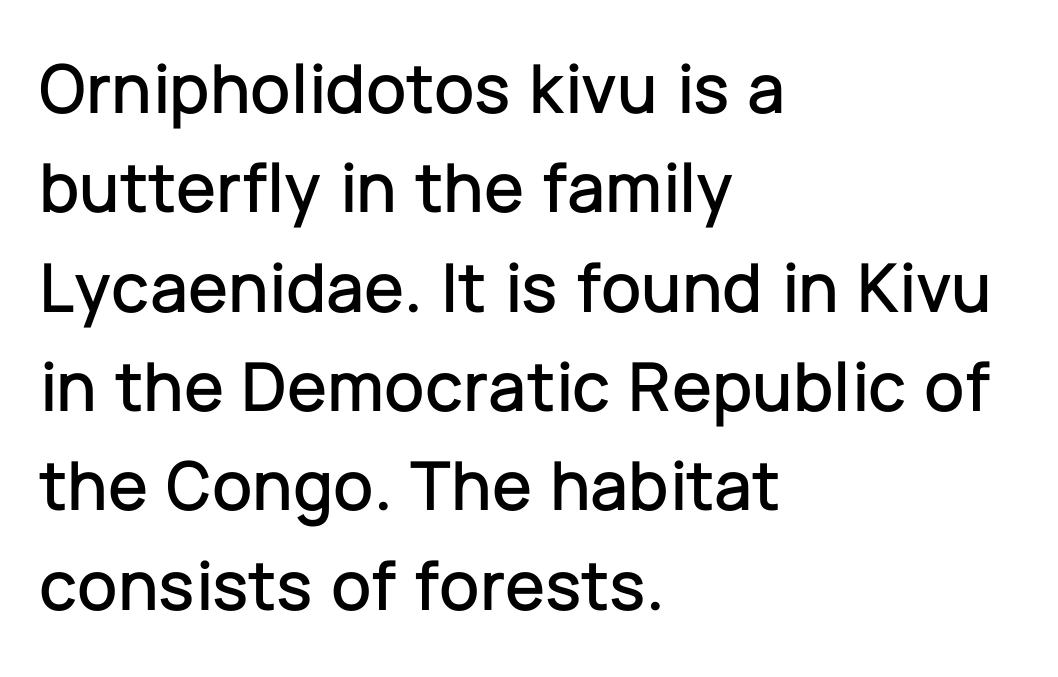
{"serif": "no", "italic": "no", "width": "normal", "stroke_contrast": "low", "x_height": "medium", "monospaced": "no", "underline": "no", "align": "left", "line_spacing": "normal", "line_spacing_ratio": 1.38, "letter_spacing": "normal", "letter_spacing_em": 0.0, "glyph_px": 72}
